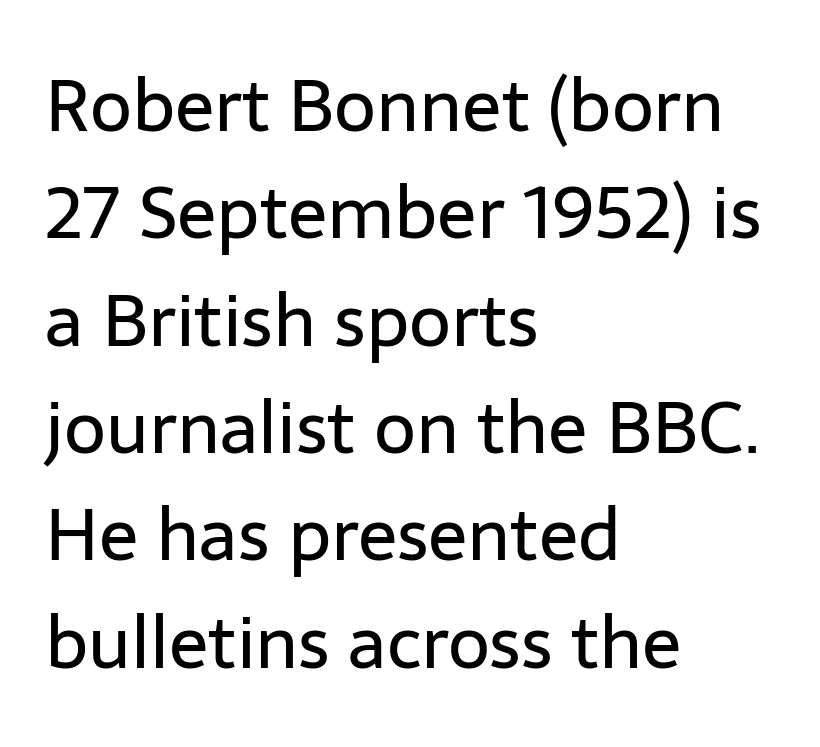
Q: Is the text bold? A: No.
Q: Is the text italic (slanted)? A: No, it is upright.
Q: Is the typeface a serif or a sans-serif typeface? A: Sans-serif.
Q: Is the text underlined? A: No.
Q: How is the paragraph aligned? A: Left-aligned.
Q: Is the spacing between letters normal or unusually wide? A: Normal.
Q: Is the spacing between lines tight, normal or loose? A: Normal.
Q: Width (condensed, normal, or wide)? A: Normal.
Q: Stroke contrast? A: Low.
Q: x-height? A: Medium.
Q: Monospaced? A: No.
